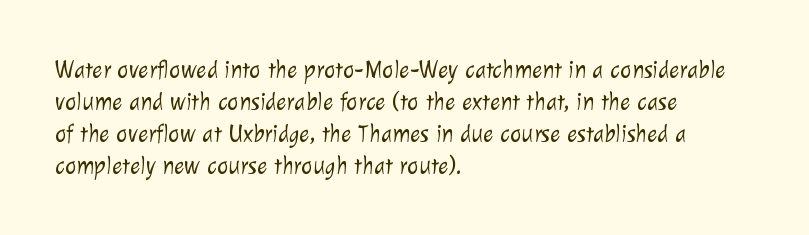
{"bold": "no", "underline": "no", "align": "left", "line_spacing": "normal", "line_spacing_ratio": 1.33, "letter_spacing": "normal", "letter_spacing_em": 0.0, "glyph_px": 24}
